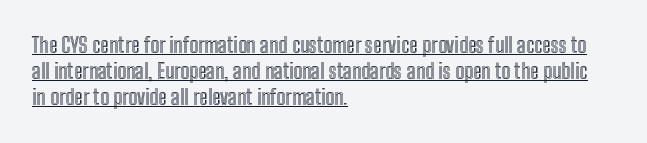
Q: Is the text italic (slanted)? A: No, it is upright.
Q: Is the text underlined? A: Yes.
Q: How is the paragraph aligned? A: Left-aligned.
Q: Is the spacing between letters normal or unusually wide? A: Normal.
